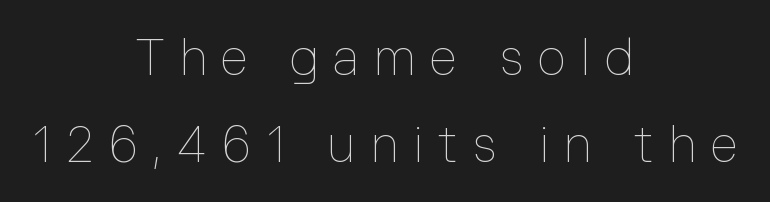
The image shows 50 px thin type, upright; set centered, line spacing 1.74x, unusually wide letter spacing (+0.29 em), not underlined; low stroke contrast and a medium x-height.
